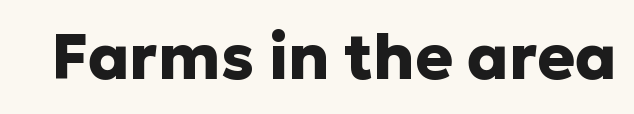
Set as a true bold cut, around the 700 mark. The typography opts for an upright posture over an oblique one. Check where the strokes stop: nothing finishes them off — pure sans. Spacing verdict: proportional, widths tailored to each character.
